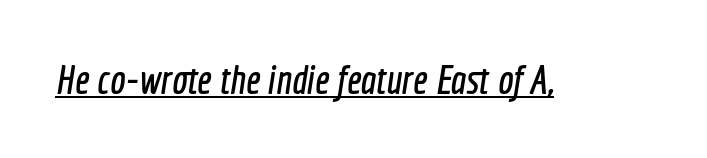
Q: Is the typeface a serif or a sans-serif typeface? A: Sans-serif.
Q: Is the text underlined? A: Yes.
Q: Is the spacing between letters normal or unusually wide? A: Normal.
Q: Width (condensed, normal, or wide)? A: Condensed.
Q: x-height? A: Medium.
Q: Monospaced? A: No.
